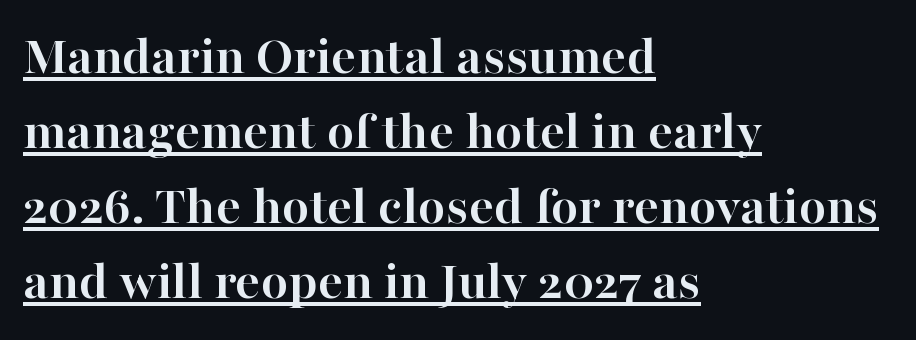
Q: Is the text bold? A: Yes.
Q: Is the text italic (slanted)? A: No, it is upright.
Q: Is the typeface a serif or a sans-serif typeface? A: Serif.
Q: Is the text underlined? A: Yes.
Q: How is the paragraph aligned? A: Left-aligned.
Q: Is the spacing between letters normal or unusually wide? A: Normal.
Q: Is the spacing between lines tight, normal or loose? A: Normal.
Q: Width (condensed, normal, or wide)? A: Normal.
Q: Stroke contrast? A: High.
Q: x-height? A: Medium.
Q: Monospaced? A: No.
